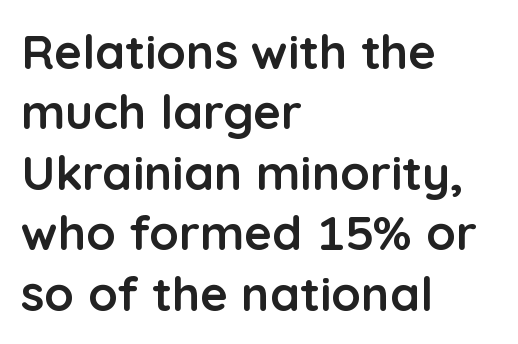
{"serif": "no", "italic": "no", "bold": "yes", "weight": "semibold", "width": "normal", "stroke_contrast": "low", "x_height": "medium", "monospaced": "no", "underline": "no", "align": "left", "line_spacing": "normal", "line_spacing_ratio": 1.26, "letter_spacing": "normal", "letter_spacing_em": 0.0, "glyph_px": 48}
